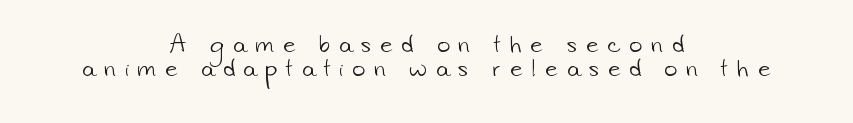
Q: Is the text bold? A: No.
Q: Is the text underlined? A: No.
Q: How is the paragraph aligned? A: Centered.
Q: Is the spacing between letters normal or unusually wide? A: Unusually wide.
Q: Is the spacing between lines tight, normal or loose? A: Tight.
